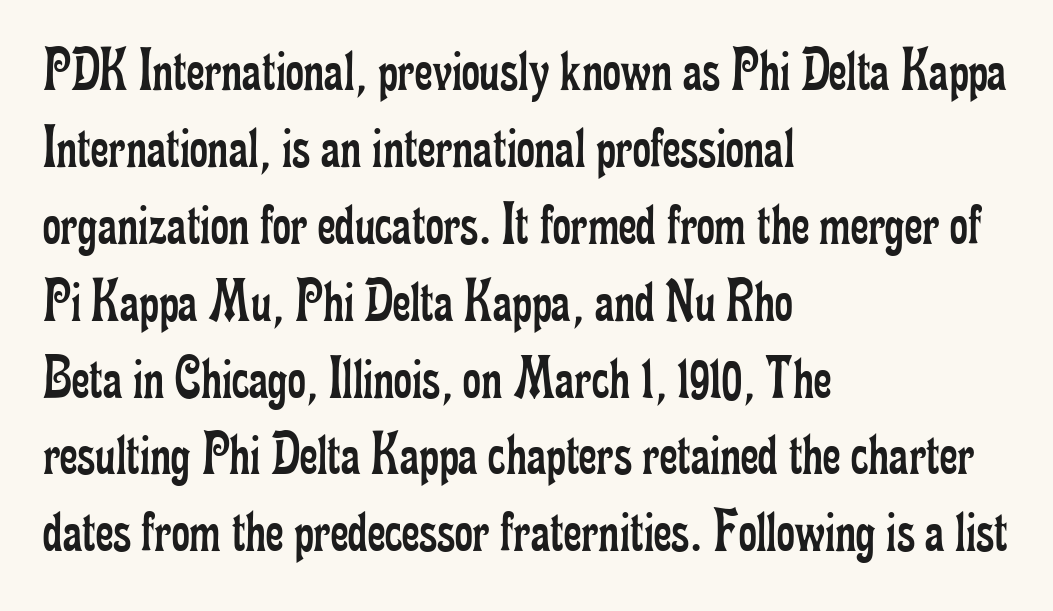
The image shows 62 px regular-weight, condensed serif type, upright; set left-aligned, line spacing 1.24x, normal letter spacing, not underlined; low stroke contrast and a small x-height.
